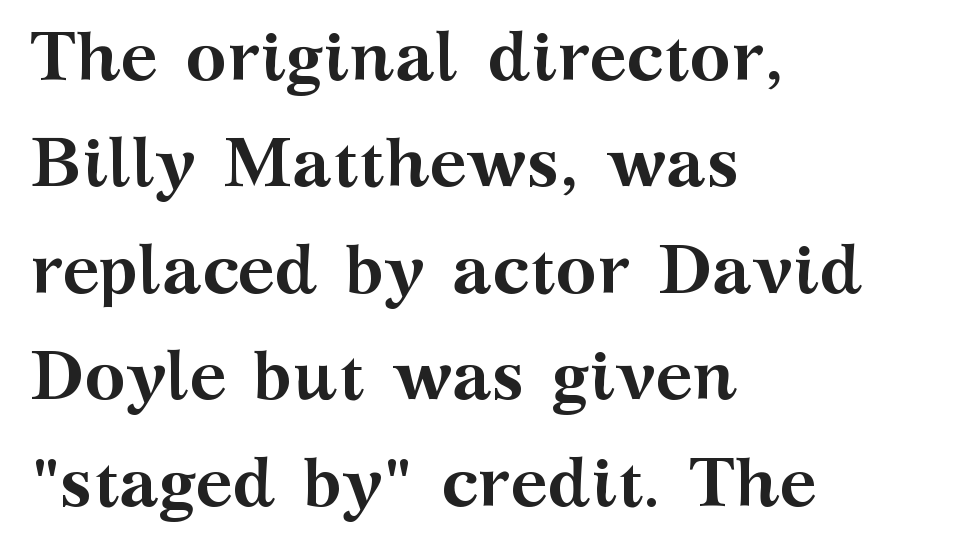
Q: Is the text bold? A: Yes.
Q: Is the text italic (slanted)? A: No, it is upright.
Q: Is the typeface a serif or a sans-serif typeface? A: Serif.
Q: Is the text underlined? A: No.
Q: How is the paragraph aligned? A: Left-aligned.
Q: Is the spacing between letters normal or unusually wide? A: Normal.
Q: Is the spacing between lines tight, normal or loose? A: Normal.
Q: Width (condensed, normal, or wide)? A: Wide.
Q: Stroke contrast? A: Medium.
Q: x-height? A: Medium.
Q: Monospaced? A: No.
